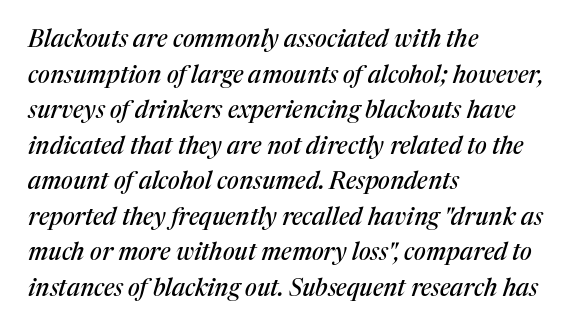
{"italic": "yes", "lean": "right", "slant_degrees": 17, "underline": "no", "align": "left", "line_spacing": "normal", "line_spacing_ratio": 1.48, "letter_spacing": "normal", "letter_spacing_em": 0.0, "glyph_px": 24}
